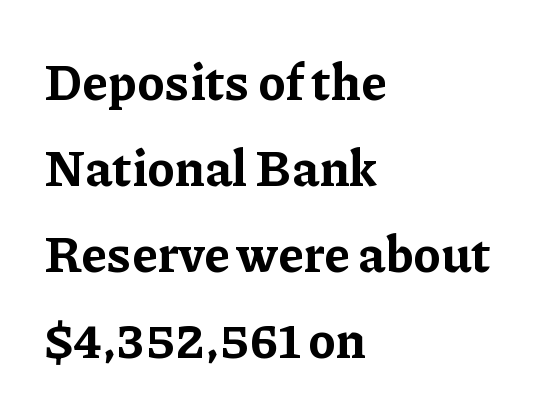
A typesetter would call this zero additional tracking. This rendering features lettering with no underline. Strokes here are thick enough to call this a true bold. The typography opts for an upright posture over an oblique one.
